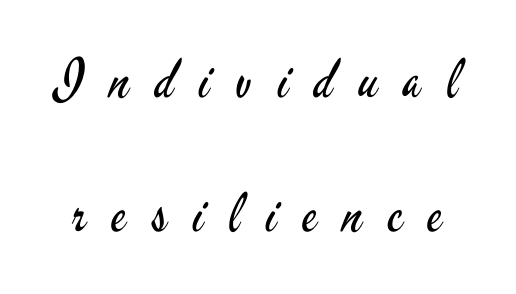
{"serif": "no", "bold": "no", "weight": "regular", "width": "condensed", "stroke_contrast": "low", "x_height": "small", "monospaced": "no", "underline": "no", "line_spacing": "loose", "line_spacing_ratio": 2.48, "letter_spacing": "wide", "letter_spacing_em": 0.48, "glyph_px": 54}
